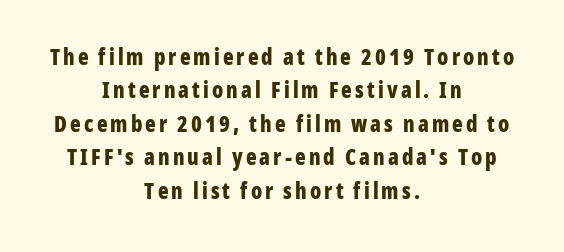
The image shows 22 px bold type, upright; set centered, normal line spacing (1.52x), not underlined.
